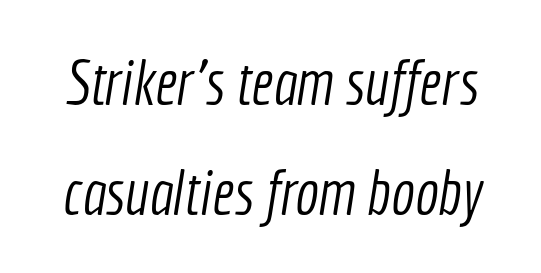
{"serif": "no", "bold": "no", "weight": "light", "width": "condensed", "x_height": "medium", "monospaced": "no", "underline": "no", "line_spacing_ratio": 1.74, "letter_spacing": "normal", "letter_spacing_em": 0.0, "glyph_px": 63}
